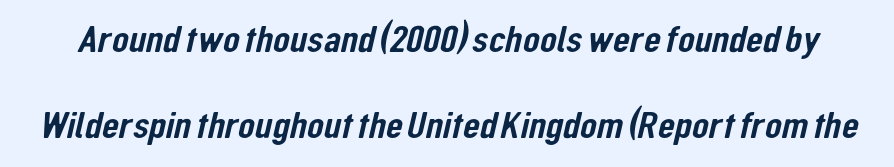
Q: Is the typeface a serif or a sans-serif typeface? A: Sans-serif.
Q: Is the text underlined? A: No.
Q: Is the spacing between letters normal or unusually wide? A: Normal.
Q: Is the spacing between lines tight, normal or loose? A: Loose.
Q: Width (condensed, normal, or wide)? A: Condensed.
Q: Stroke contrast? A: Low.
Q: x-height? A: Medium.
Q: Monospaced? A: No.
